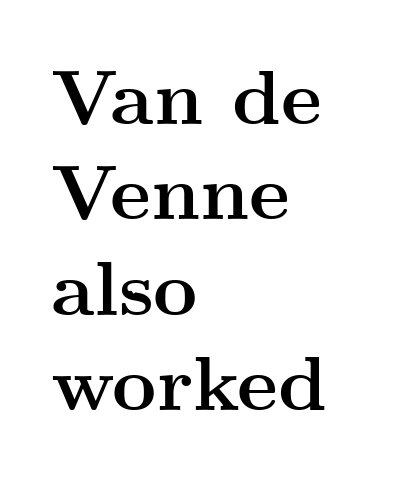
The image shows 77 px semibold, wide serif type, upright; set left-aligned, line spacing 1.24x, normal letter spacing, not underlined; medium stroke contrast and a small x-height.
